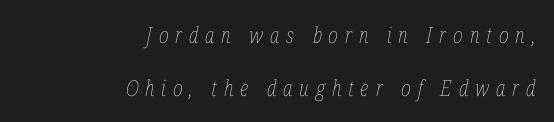
Is the type slanted? Yes — the strokes lean at a clear angle. The rag falls on the left side of this text block. This sample uses expanded letter spacing, leaving extra air between glyphs. Honestly, there is no underline to notice here at all.
